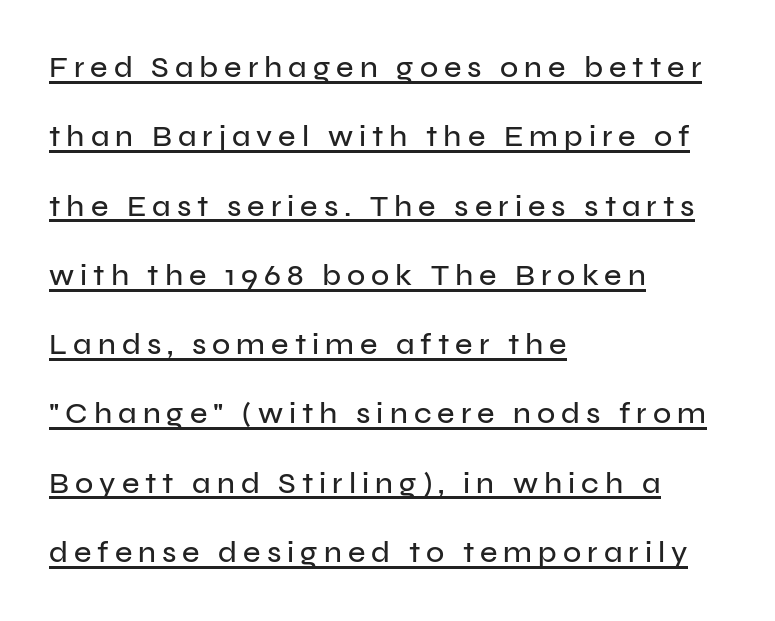
The image shows 30 px sans-serif type, upright; set left-aligned, loose line spacing (2.31x), unusually wide letter spacing (+0.2 em), underlined; low stroke contrast and a medium x-height.
